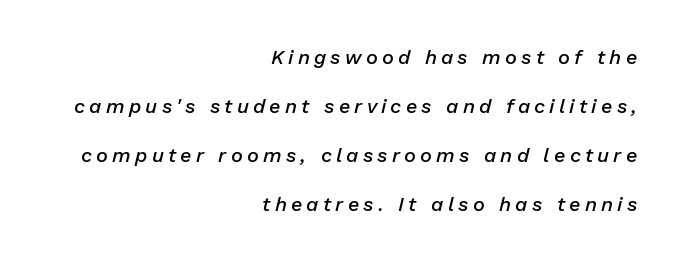
The designer dialed line spacing up above the default. Which margin do the lines hug? The right one — the left edge is uneven. The rendering applies a slant to the glyphs. Display-style spreading of the glyphs; the letterfit is very open.
